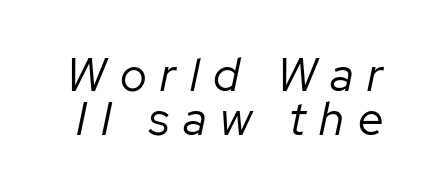
Q: Is the text bold? A: No.
Q: Is the text italic (slanted)? A: Yes, it leans right by about 12 degrees.
Q: Is the text underlined? A: No.
Q: Is the spacing between letters normal or unusually wide? A: Unusually wide.
Q: Is the spacing between lines tight, normal or loose? A: Tight.
Q: Width (condensed, normal, or wide)? A: Normal.
Q: Stroke contrast? A: Low.
Q: x-height? A: Medium.
Q: Monospaced? A: No.
